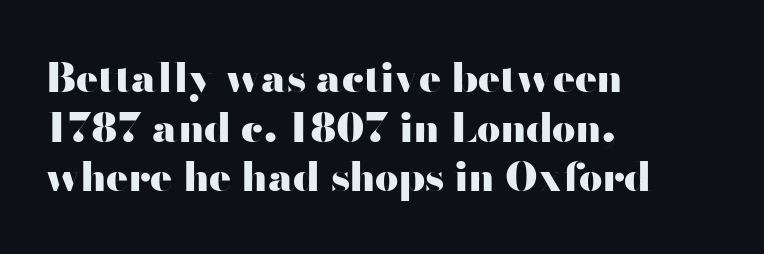
The image shows 41 px heavy, wide sans-serif type, upright; set left-aligned, line spacing 1.21x, normal letter spacing, not underlined; high stroke contrast and a small x-height.
